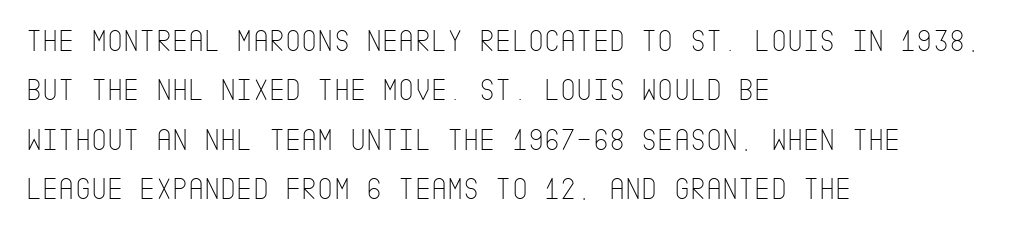
The image shows 31 px thin, condensed sans-serif type, upright; set left-aligned, normal line spacing (1.59x), normal letter spacing, not underlined; low stroke contrast and a large x-height.
